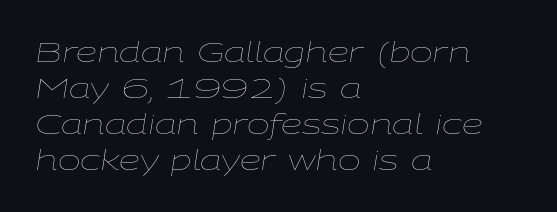
Line spacing here is normal. Default kerning and tracking; the words read as compact shapes. The characters are drawn with everyday or finer stroke widths. Anything drawn beneath the words? Only blank space.
